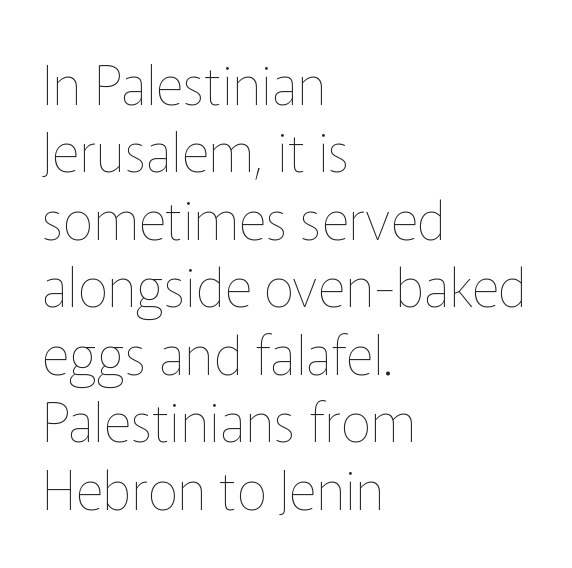
Q: Is the text bold? A: No.
Q: Is the text italic (slanted)? A: No, it is upright.
Q: Is the text underlined? A: No.
Q: How is the paragraph aligned? A: Left-aligned.
Q: Is the spacing between letters normal or unusually wide? A: Normal.
Q: Is the spacing between lines tight, normal or loose? A: Normal.
Q: Width (condensed, normal, or wide)? A: Normal.
Q: Stroke contrast? A: Low.
Q: x-height? A: Medium.
Q: Monospaced? A: No.
